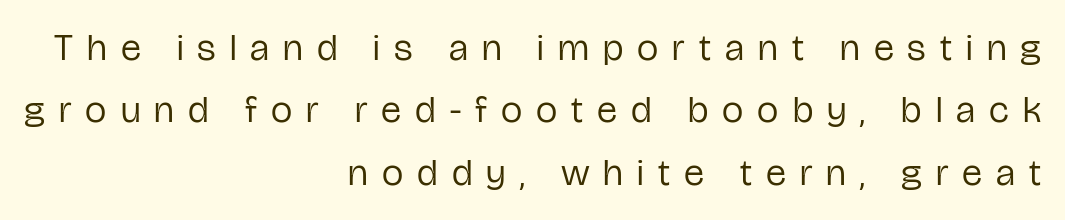
The image shows 38 px regular-weight, condensed sans-serif type, upright; set right-aligned, normal line spacing (1.64x), unusually wide letter spacing (+0.37 em), not underlined; low stroke contrast and a medium x-height.
